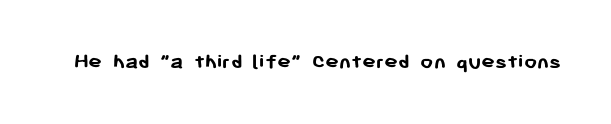
{"italic": "no", "bold": "yes", "underline": "no", "letter_spacing": "normal", "letter_spacing_em": 0.0, "glyph_px": 23}
